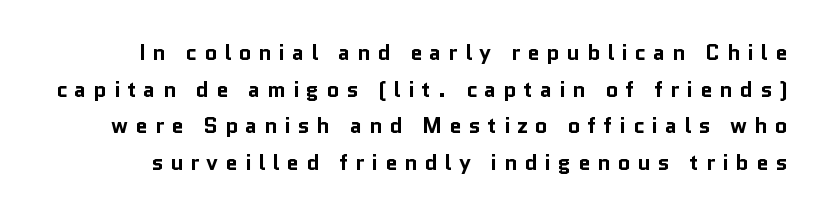
Italic: no, the glyphs are upright roman. Heavy-handed strokes throughout: this text is bold. Anything drawn beneath the words? Only blank space. Observe the wide spacing: letters keep a clear distance from each other.
